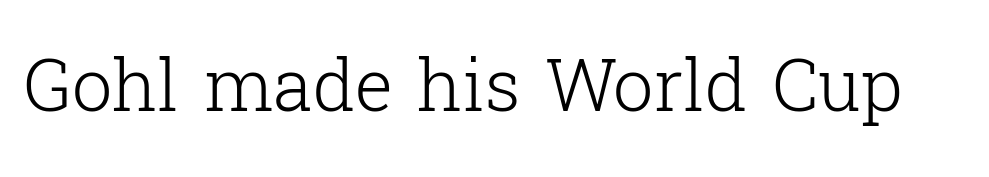
The image shows 72 px light serif type, upright; set normal letter spacing, not underlined; low stroke contrast and a medium x-height.
